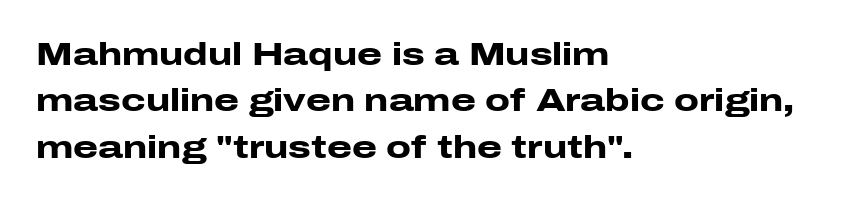
{"serif": "no", "italic": "no", "bold": "yes", "weight": "heavy", "width": "wide", "stroke_contrast": "low", "x_height": "medium", "monospaced": "no", "underline": "no", "align": "left", "line_spacing": "normal", "line_spacing_ratio": 1.45, "letter_spacing": "normal", "letter_spacing_em": 0.0, "glyph_px": 32}
